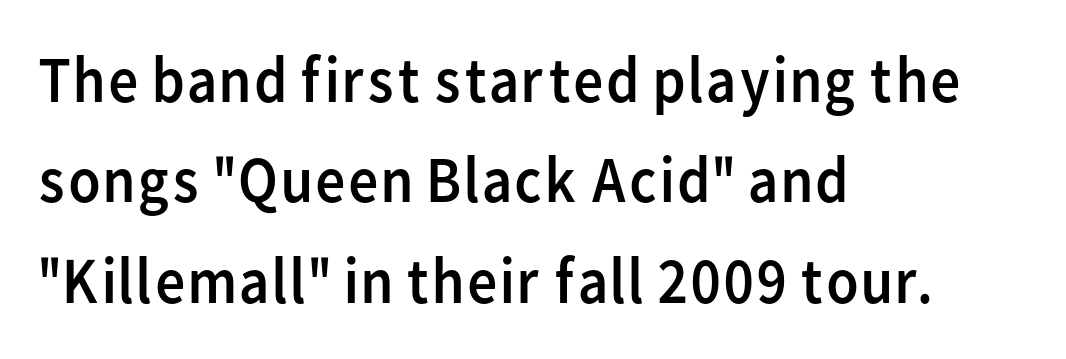
Q: Is the text bold? A: No.
Q: Is the text italic (slanted)? A: No, it is upright.
Q: Is the typeface a serif or a sans-serif typeface? A: Sans-serif.
Q: Is the text underlined? A: No.
Q: How is the paragraph aligned? A: Left-aligned.
Q: Is the spacing between letters normal or unusually wide? A: Normal.
Q: Is the spacing between lines tight, normal or loose? A: Normal.
Q: Width (condensed, normal, or wide)? A: Normal.
Q: Stroke contrast? A: Low.
Q: x-height? A: Medium.
Q: Monospaced? A: No.
